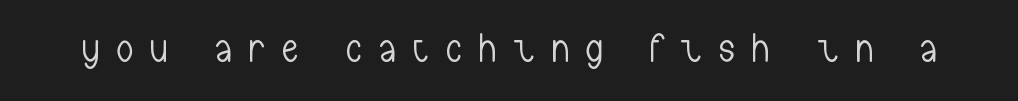
Observe the absence of serifs on each vertical stroke in this sample. Varying glyph widths throughout — classic text-font behaviour. Clear beneath every line of the passage. Honestly, the letter spacing is so wide it's the main thing you notice. The axis of the letterforms is exactly vertical.
